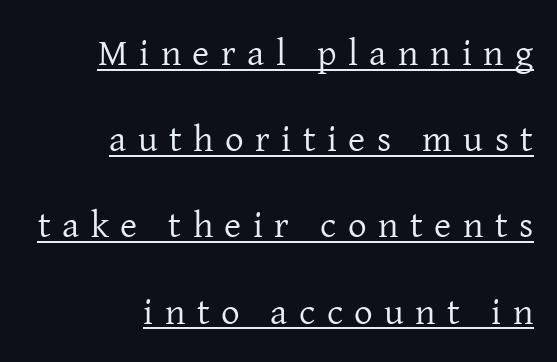
Q: Is the text bold? A: No.
Q: Is the text italic (slanted)? A: No, it is upright.
Q: Is the typeface a serif or a sans-serif typeface? A: Serif.
Q: Is the text underlined? A: Yes.
Q: How is the paragraph aligned? A: Right-aligned.
Q: Is the spacing between letters normal or unusually wide? A: Unusually wide.
Q: Is the spacing between lines tight, normal or loose? A: Loose.
Q: Width (condensed, normal, or wide)? A: Normal.
Q: Stroke contrast? A: Low.
Q: x-height? A: Medium.
Q: Monospaced? A: No.
